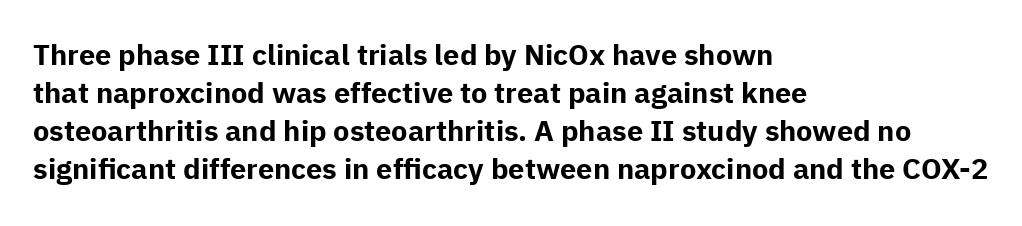
The image shows 29 px bold sans-serif type, upright; set left-aligned, normal line spacing (1.31x), normal letter spacing, not underlined; low stroke contrast and a medium x-height.
